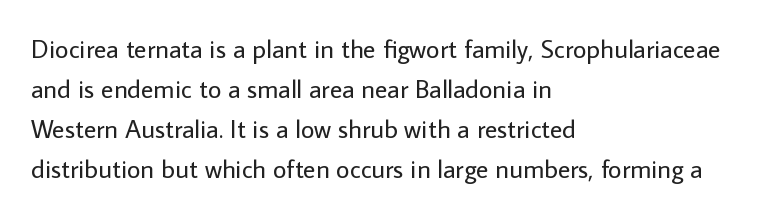
The image shows 26 px text type, upright; set left-aligned, normal line spacing (1.54x), normal letter spacing, not underlined.
